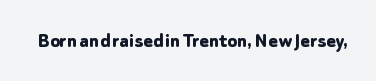
The image shows 22 px bold type, upright; set normal letter spacing, not underlined.
